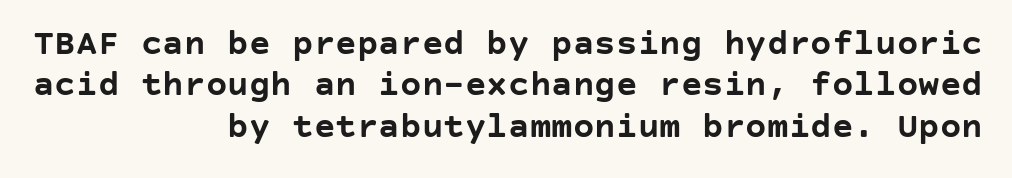
Q: Is the text bold? A: Yes.
Q: Is the text italic (slanted)? A: No, it is upright.
Q: Is the typeface a serif or a sans-serif typeface? A: Sans-serif.
Q: Is the text underlined? A: No.
Q: How is the paragraph aligned? A: Right-aligned.
Q: Is the spacing between letters normal or unusually wide? A: Normal.
Q: Is the spacing between lines tight, normal or loose? A: Tight.
Q: Width (condensed, normal, or wide)? A: Normal.
Q: Stroke contrast? A: Low.
Q: x-height? A: Large.
